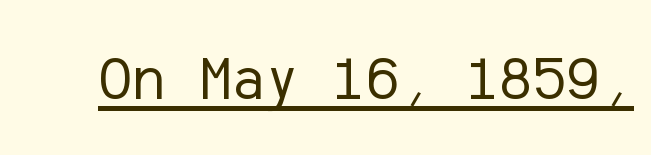
{"serif": "no", "italic": "no", "bold": "no", "weight": "regular", "width": "normal", "stroke_contrast": "low", "x_height": "medium", "underline": "yes", "letter_spacing": "normal", "letter_spacing_em": 0.0, "glyph_px": 63}
